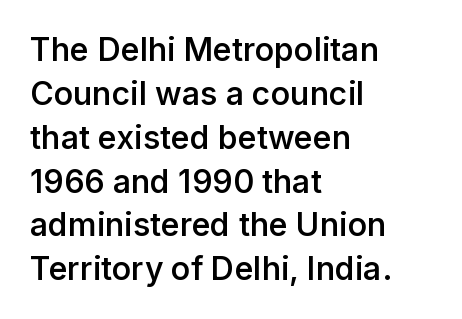
{"serif": "no", "italic": "no", "bold": "semi", "weight": "semibold", "width": "normal", "stroke_contrast": "low", "x_height": "medium", "monospaced": "no", "underline": "no", "align": "left", "line_spacing": "normal", "line_spacing_ratio": 1.37, "letter_spacing": "normal", "letter_spacing_em": 0.0, "glyph_px": 32}
